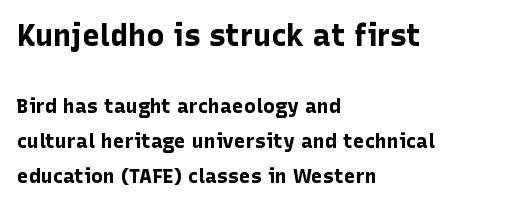
The image shows 30 px bold sans-serif type, upright; set left-aligned, line spacing 1.76x, normal letter spacing, not underlined; the first (top) block is 1.5x larger; low stroke contrast and a medium x-height.
